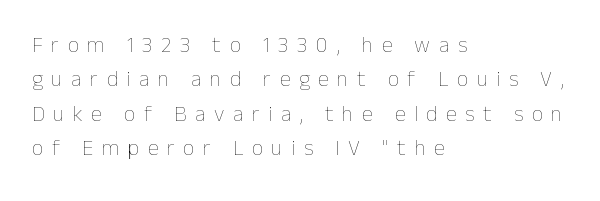
{"italic": "no", "bold": "no", "underline": "no", "align": "left", "line_spacing": "normal", "line_spacing_ratio": 1.56, "letter_spacing": "wide", "letter_spacing_em": 0.39, "glyph_px": 22}
